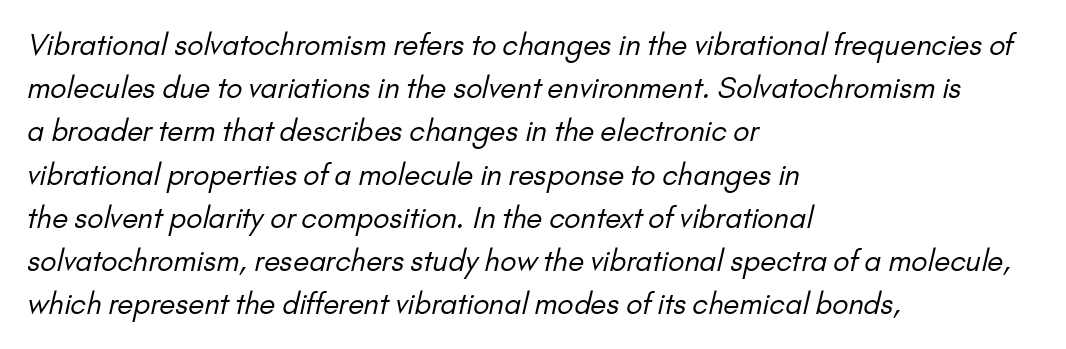
Lines of text with bare space underneath. The letters look calm and open, with moderate or lighter stems. Characters follow at the spacing the type designer built in. One-word summary of the alignment: left.
